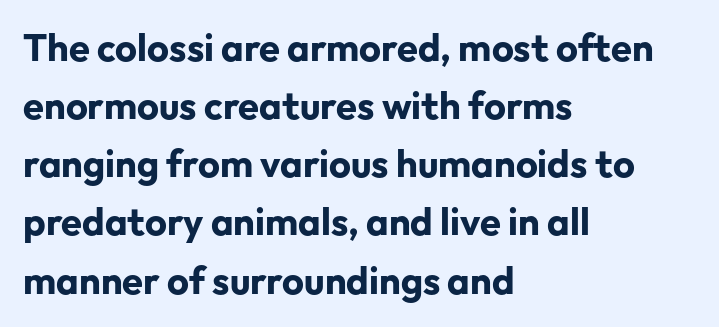
{"serif": "no", "italic": "no", "bold": "yes", "weight": "bold", "width": "normal", "stroke_contrast": "low", "x_height": "medium", "monospaced": "no", "underline": "no", "align": "left", "line_spacing": "normal", "line_spacing_ratio": 1.53, "letter_spacing": "normal", "letter_spacing_em": 0.0, "glyph_px": 38}
